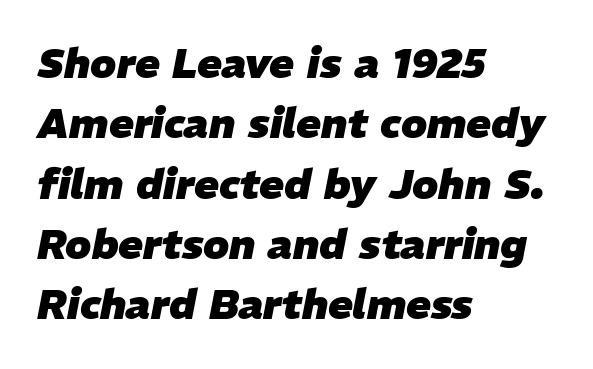
Beneath every word, the page is bare. This rendering uses left alignment, leaving the right contour irregular. The face used here is proportionally spaced, like ordinary book or web type. Stroke thickness is high; the sample reads as a true bold. The rendering applies a slant to the glyphs.
